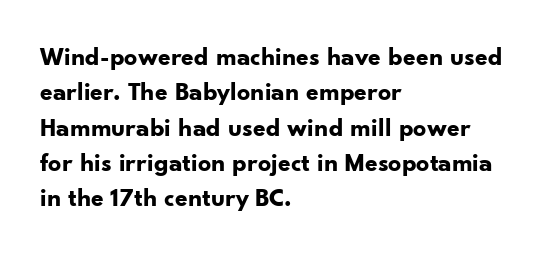
The image shows 26 px bold type, upright; set left-aligned, normal line spacing (1.36x), normal letter spacing, not underlined.
